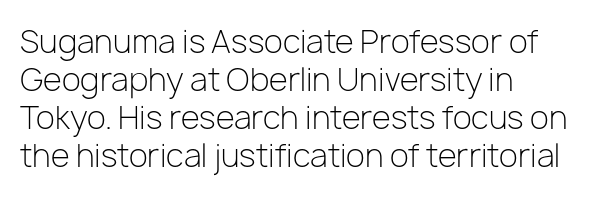
The image shows 31 px light sans-serif type, upright; set left-aligned, line spacing 1.23x, normal letter spacing, not underlined; low stroke contrast and a medium x-height.
